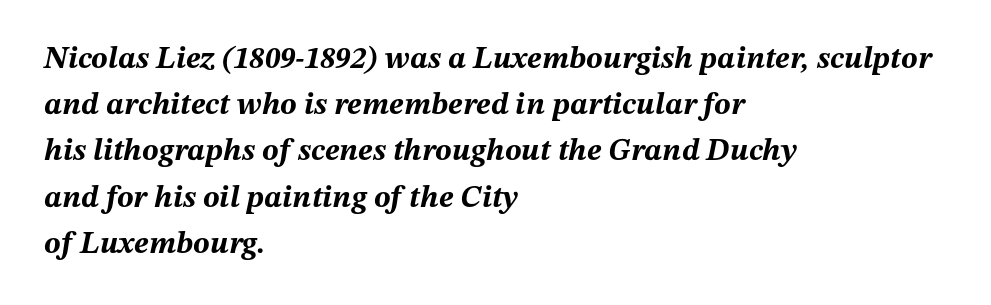
The image shows 31 px bold type, italic (leaning right); set left-aligned, normal line spacing (1.49x), normal letter spacing, not underlined; medium stroke contrast and a medium x-height.
